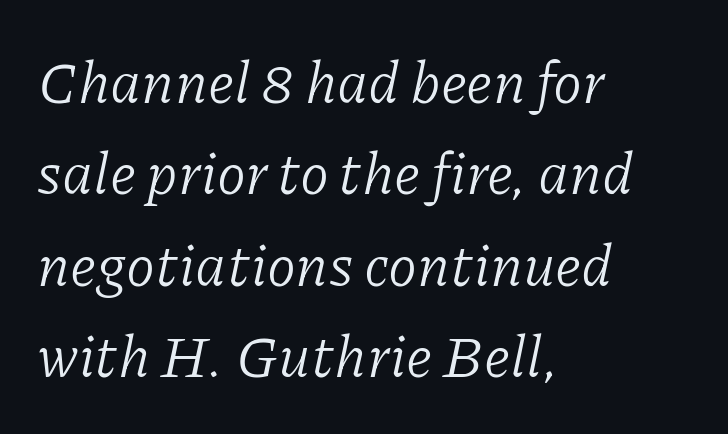
The image shows 59 px light serif type, italic (leaning right); set left-aligned, normal line spacing (1.55x), normal letter spacing, not underlined; low stroke contrast and a medium x-height.
